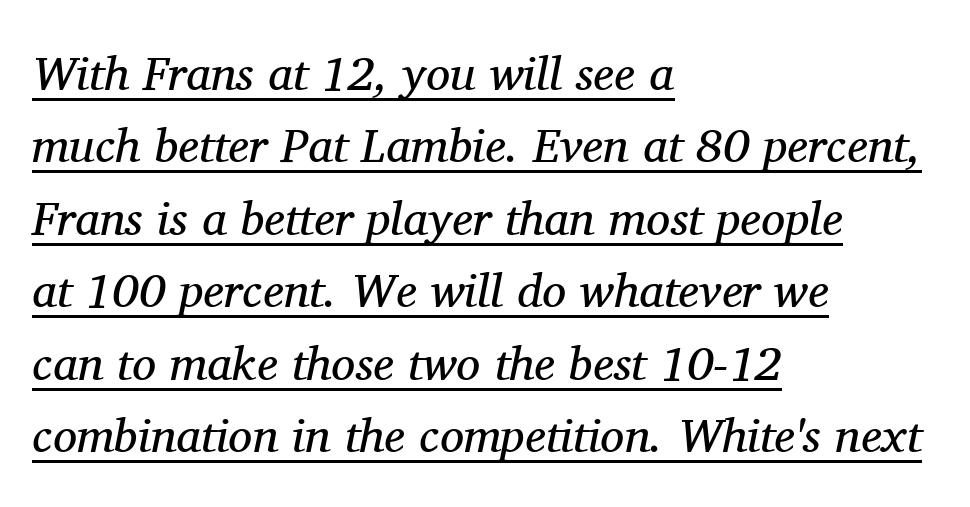
Varying glyph widths throughout — classic text-font behaviour. The line-height multiplier appears to be the usual default. The specimen reads as italic at a glance. The setting favours the left margin, as ordinary paragraphs usually do. Heaviness? Minimal to ordinary, like unemphasized prose.
